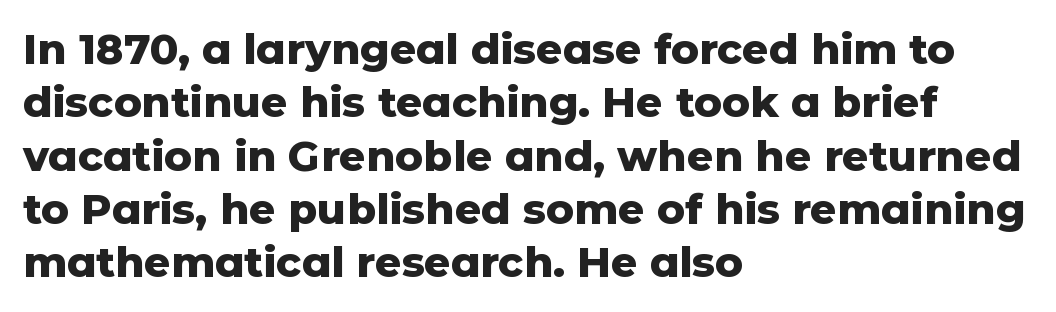
Caption: standard tracking, unaltered. Weight check: bold — yes, fully. Here the designer chose a conventional face with non-uniform glyph widths. Line beginnings align vertically; line endings do not. Notice how descenders clear the ascenders below comfortably — that's standard leading.
